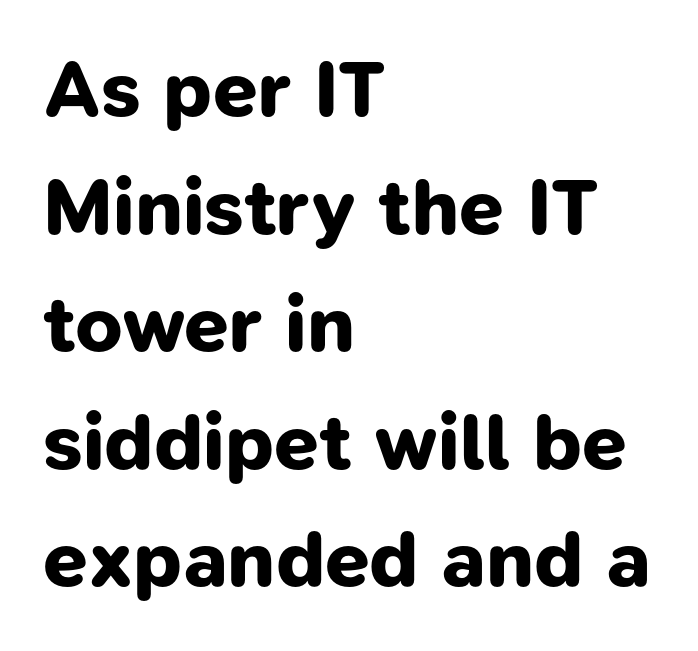
{"serif": "no", "bold": "yes", "weight": "bold", "width": "normal", "stroke_contrast": "low", "x_height": "medium", "monospaced": "no", "underline": "no", "align": "left", "line_spacing": "normal", "line_spacing_ratio": 1.47, "letter_spacing": "normal", "letter_spacing_em": 0.0, "glyph_px": 80}
